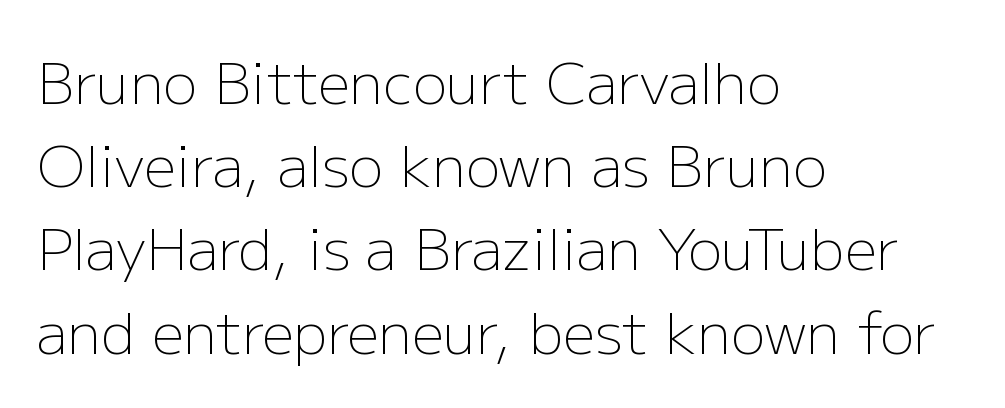
The image shows 57 px light sans-serif type, upright; set left-aligned, normal line spacing (1.46x), normal letter spacing, not underlined; low stroke contrast and a medium x-height.
